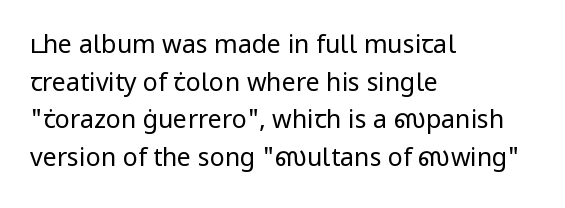
The face used here is rendered with its standard letterfit. Just letters on the line, the space beneath them empty. Caption: face not bold, strokes unweighted. Line spacing here is normal.
